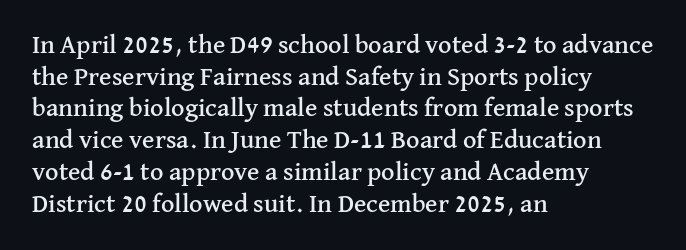
The lettering stays uniformly vertical, giving the passage a roman look. The baseline area is clear. The setting favours the left margin, as ordinary paragraphs usually do. These lines keep a tight, regular rhythm from letter to letter.
